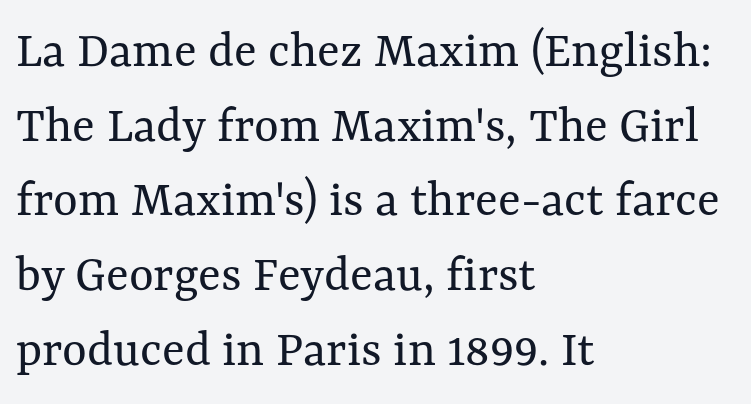
Q: Is the text bold? A: No.
Q: Is the text italic (slanted)? A: No, it is upright.
Q: Is the text underlined? A: No.
Q: How is the paragraph aligned? A: Left-aligned.
Q: Is the spacing between letters normal or unusually wide? A: Normal.
Q: Is the spacing between lines tight, normal or loose? A: Normal.
Q: Width (condensed, normal, or wide)? A: Normal.
Q: Stroke contrast? A: Medium.
Q: x-height? A: Medium.
Q: Monospaced? A: No.
